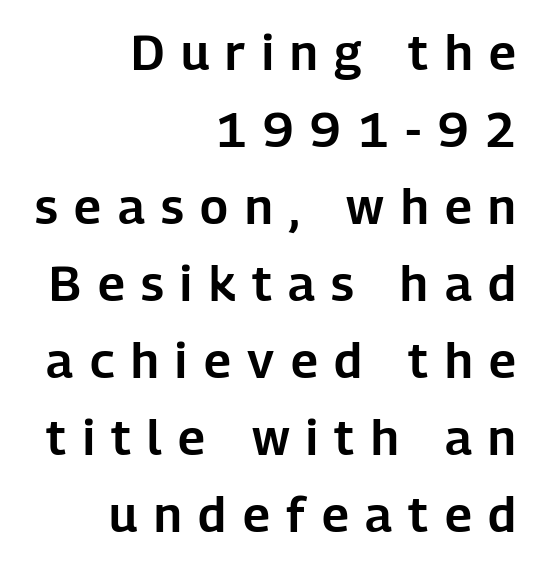
{"serif": "no", "italic": "no", "width": "normal", "stroke_contrast": "low", "x_height": "medium", "monospaced": "no", "underline": "no", "align": "right", "line_spacing": "normal", "line_spacing_ratio": 1.57, "letter_spacing": "wide", "letter_spacing_em": 0.34, "glyph_px": 49}
